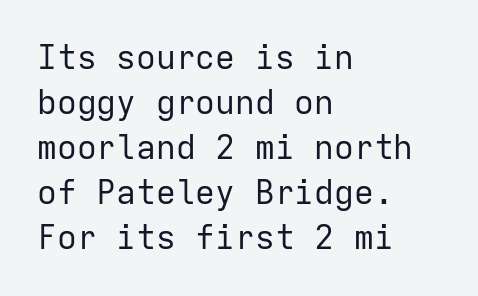
{"serif": "no", "italic": "no", "bold": "no", "weight": "regular", "width": "normal", "stroke_contrast": "low", "x_height": "medium", "monospaced": "yes", "underline": "no", "align": "left", "line_spacing": "normal", "line_spacing_ratio": 1.36, "letter_spacing": "normal", "letter_spacing_em": 0.0, "glyph_px": 33}
